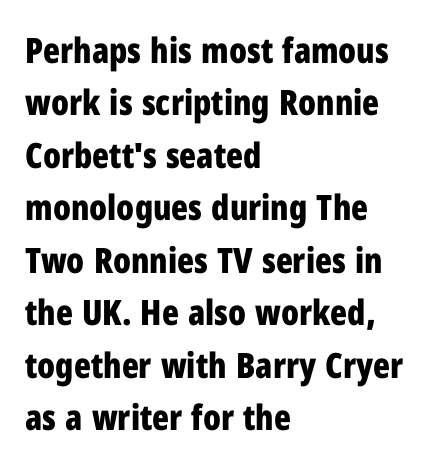
{"serif": "no", "italic": "no", "bold": "yes", "weight": "bold", "width": "condensed", "stroke_contrast": "low", "x_height": "medium", "monospaced": "no", "underline": "no", "align": "left", "line_spacing": "normal", "line_spacing_ratio": 1.5, "letter_spacing": "normal", "letter_spacing_em": 0.0, "glyph_px": 35}
